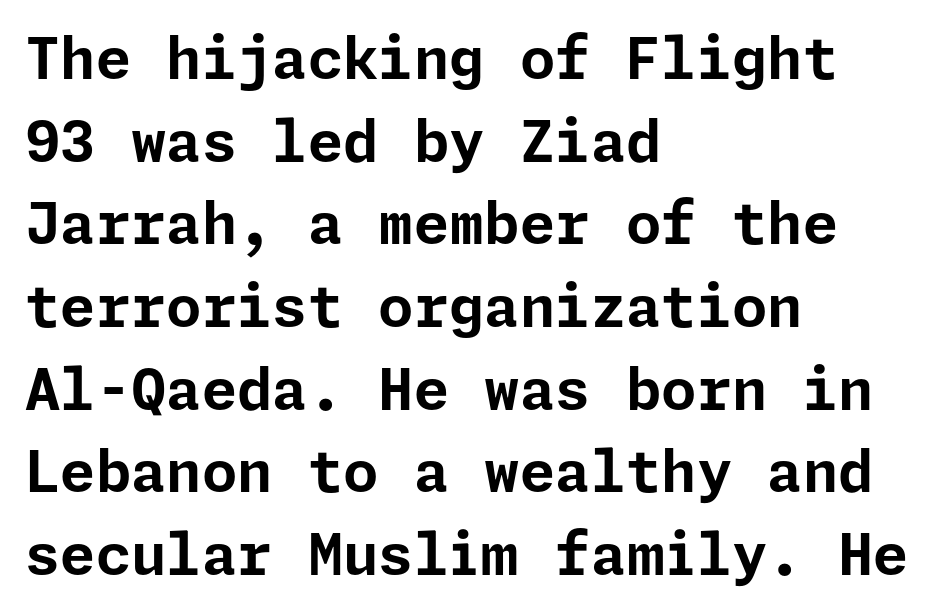
Q: Is the text bold? A: Yes.
Q: Is the text italic (slanted)? A: No, it is upright.
Q: Is the typeface a serif or a sans-serif typeface? A: Sans-serif.
Q: Is the text underlined? A: No.
Q: How is the paragraph aligned? A: Left-aligned.
Q: Is the spacing between letters normal or unusually wide? A: Normal.
Q: Is the spacing between lines tight, normal or loose? A: Normal.
Q: Width (condensed, normal, or wide)? A: Normal.
Q: Stroke contrast? A: Low.
Q: x-height? A: Medium.
